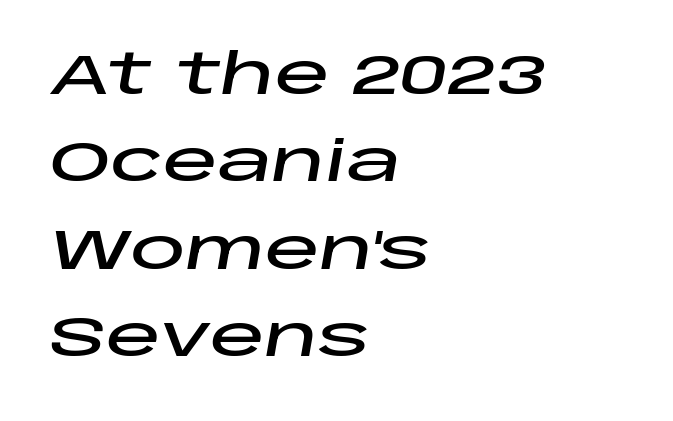
The image shows 55 px wide type, italic (leaning right); set left-aligned, normal line spacing (1.59x), normal letter spacing, not underlined; low stroke contrast and a large x-height.
